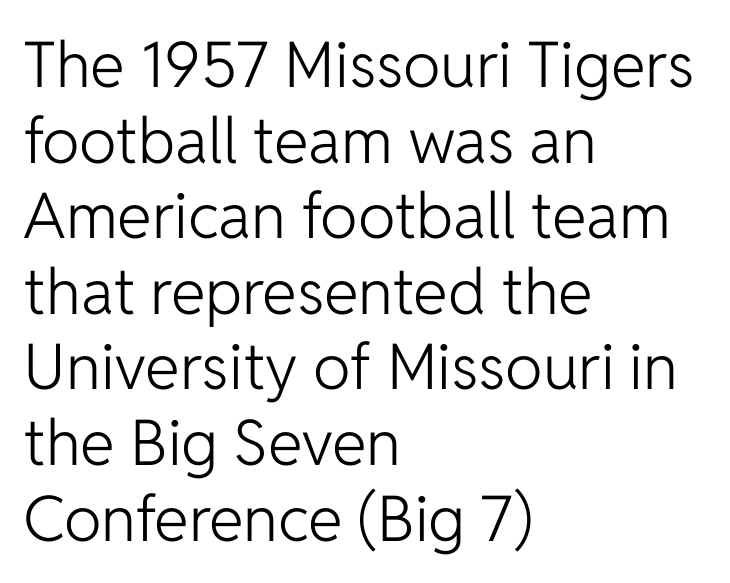
The image shows 63 px light sans-serif type, upright; set left-aligned, line spacing 1.2x, normal letter spacing, not underlined; low stroke contrast and a medium x-height.
